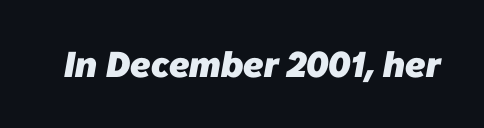
Observe the ordinary spacing: letters are neighbours, not strangers. Just letters on the line, the space beneath them empty. Students, this is bold: see how much ink each stroke carries. The typeface chosen for these lines omits serifs. Is this a fixed-width face? No — the glyphs have proportional, varying widths.
